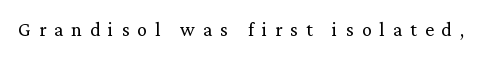
{"italic": "no", "bold": "no", "underline": "no", "letter_spacing": "wide", "letter_spacing_em": 0.4, "glyph_px": 20}
